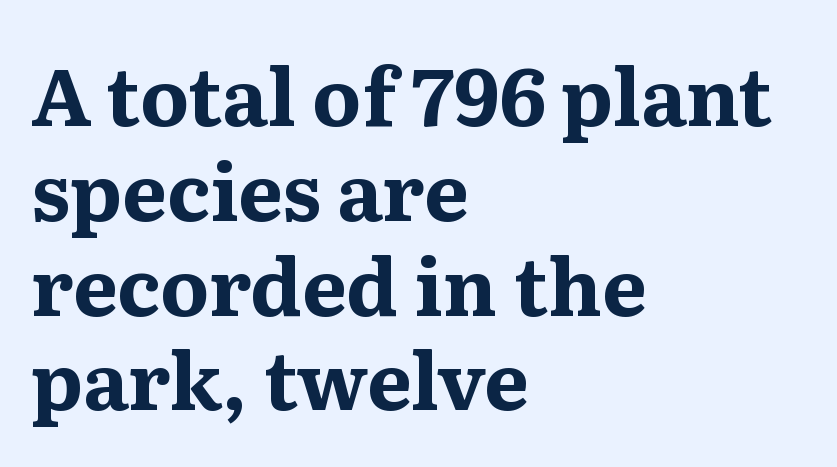
{"serif": "yes", "italic": "no", "bold": "yes", "weight": "bold", "width": "normal", "stroke_contrast": "medium", "x_height": "medium", "monospaced": "no", "underline": "no", "align": "left", "line_spacing_ratio": 1.2, "letter_spacing": "normal", "letter_spacing_em": 0.0, "glyph_px": 79}
